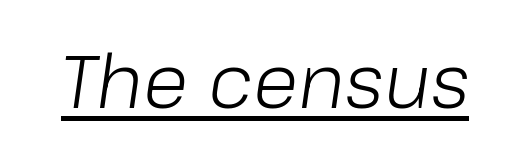
Q: Is the text bold? A: No.
Q: Is the text italic (slanted)? A: Yes, it leans right by about 8 degrees.
Q: Is the text underlined? A: Yes.
Q: Is the spacing between letters normal or unusually wide? A: Normal.
Q: Width (condensed, normal, or wide)? A: Normal.
Q: Stroke contrast? A: Low.
Q: x-height? A: Medium.
Q: Monospaced? A: No.
